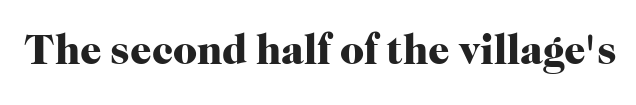
Q: Is the text bold? A: Yes.
Q: Is the text italic (slanted)? A: No, it is upright.
Q: Is the typeface a serif or a sans-serif typeface? A: Serif.
Q: Is the text underlined? A: No.
Q: Is the spacing between letters normal or unusually wide? A: Normal.
Q: Width (condensed, normal, or wide)? A: Normal.
Q: Stroke contrast? A: High.
Q: x-height? A: Medium.
Q: Monospaced? A: No.
